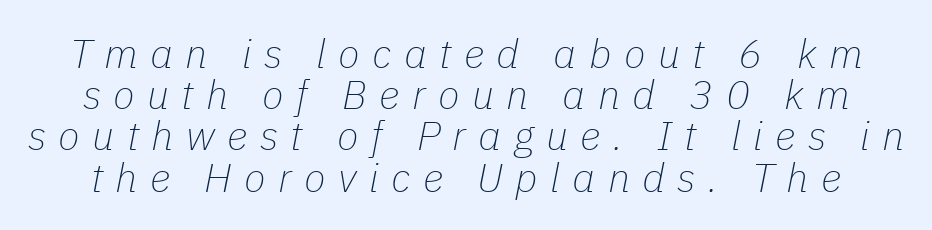
Does extra space separate the letters? Yes, quite a lot of it. The characters are drawn with everyday or finer stroke widths. The string is rendered with underlining switched off. Do the characters align in a grid? No, the font is proportional. Compared with ordinary roman type, these characters are visibly tilted. One glance says dense: line gaps are narrower than usual.
